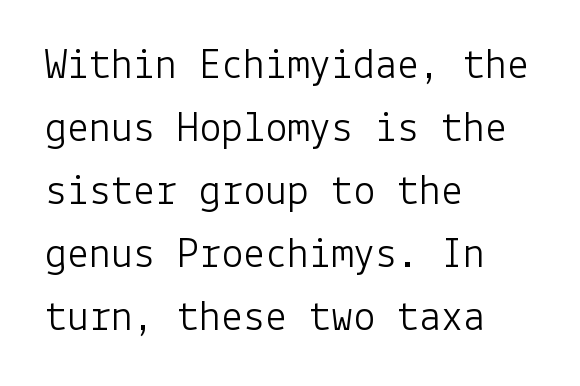
{"serif": "no", "italic": "no", "bold": "no", "weight": "light", "width": "normal", "stroke_contrast": "low", "x_height": "medium", "underline": "no", "align": "left", "line_spacing": "normal", "line_spacing_ratio": 1.43, "letter_spacing": "normal", "letter_spacing_em": 0.0, "glyph_px": 44}
